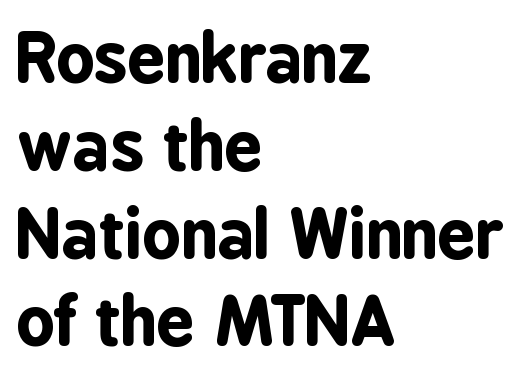
The image shows 67 px bold, condensed sans-serif type, upright; set left-aligned, normal line spacing (1.31x), normal letter spacing, not underlined; low stroke contrast and a medium x-height.
